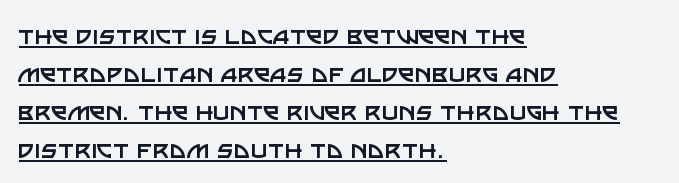
{"serif": "no", "italic": "no", "bold": "no", "weight": "regular", "width": "normal", "stroke_contrast": "low", "x_height": "large", "monospaced": "no", "underline": "yes", "align": "left", "line_spacing": "normal", "line_spacing_ratio": 1.31, "letter_spacing": "normal", "letter_spacing_em": 0.0, "glyph_px": 29}
